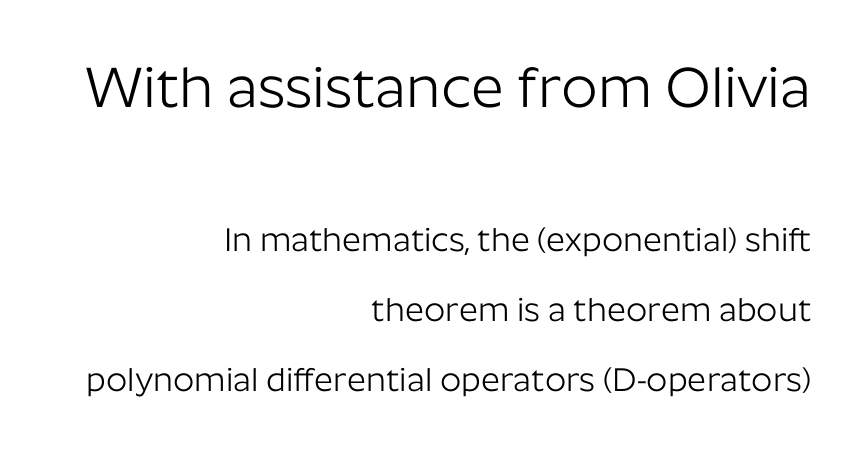
Unlike a traditional serif, this face leaves its strokes unadorned. The rag falls on the left side of this text block. Is the letter spacing exaggerated? No — it looks like the ordinary default. When letters stand straight like this, we call the style roman or upright. The typesetting does not lean heavy: it is not bold. The more generous point size was reserved for the upper chunk.
